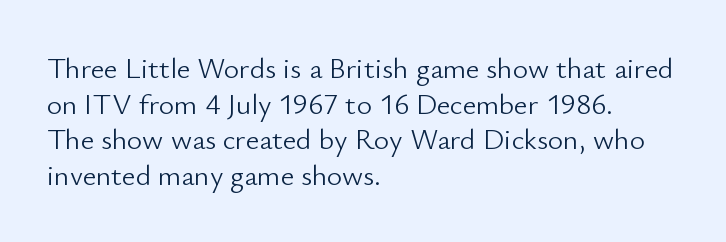
Q: Is the text bold? A: No.
Q: Is the text italic (slanted)? A: No, it is upright.
Q: Is the typeface a serif or a sans-serif typeface? A: Sans-serif.
Q: Is the text underlined? A: No.
Q: How is the paragraph aligned? A: Left-aligned.
Q: Is the spacing between letters normal or unusually wide? A: Normal.
Q: Width (condensed, normal, or wide)? A: Normal.
Q: Stroke contrast? A: Low.
Q: x-height? A: Small.
Q: Monospaced? A: No.
